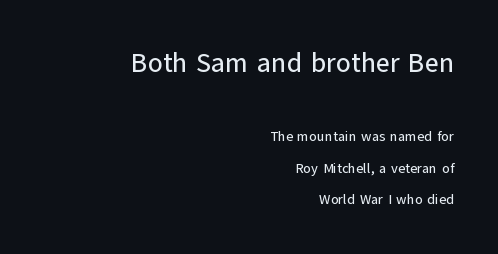
Lines of text with bare space underneath. The text block is weighted toward the right margin, trailing off unevenly leftward. A typesetter would mark this as roman, not italic. Leading is clearly above the norm, producing a sparse column.
